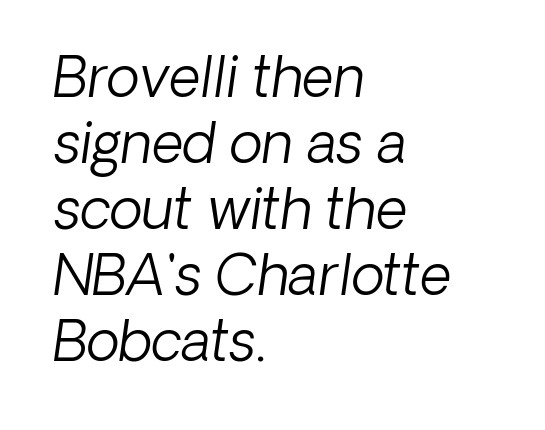
Q: Is the text bold? A: No.
Q: Is the text italic (slanted)? A: Yes, it leans right by about 8 degrees.
Q: Is the text underlined? A: No.
Q: How is the paragraph aligned? A: Left-aligned.
Q: Is the spacing between letters normal or unusually wide? A: Normal.
Q: Width (condensed, normal, or wide)? A: Normal.
Q: Stroke contrast? A: Low.
Q: x-height? A: Medium.
Q: Monospaced? A: No.
